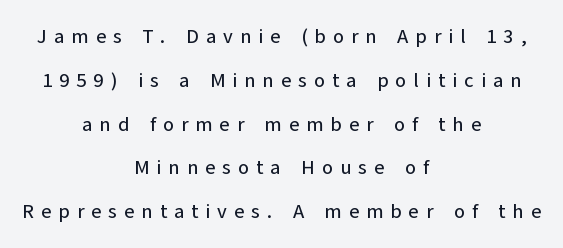
Q: Is the text italic (slanted)? A: No, it is upright.
Q: Is the text underlined? A: No.
Q: How is the paragraph aligned? A: Centered.
Q: Is the spacing between letters normal or unusually wide? A: Unusually wide.
Q: Is the spacing between lines tight, normal or loose? A: Loose.
